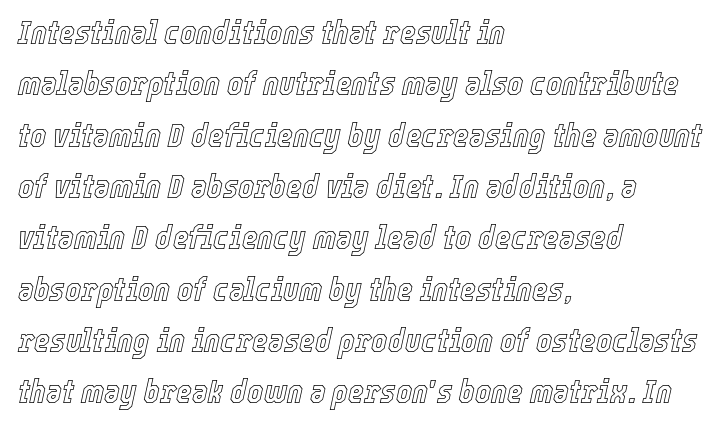
Q: Is the text italic (slanted)? A: Yes, it leans right by about 12 degrees.
Q: Is the text underlined? A: No.
Q: How is the paragraph aligned? A: Left-aligned.
Q: Is the spacing between letters normal or unusually wide? A: Normal.
Q: Is the spacing between lines tight, normal or loose? A: Normal.
Q: Width (condensed, normal, or wide)? A: Condensed.
Q: x-height? A: Medium.
Q: Monospaced? A: No.
